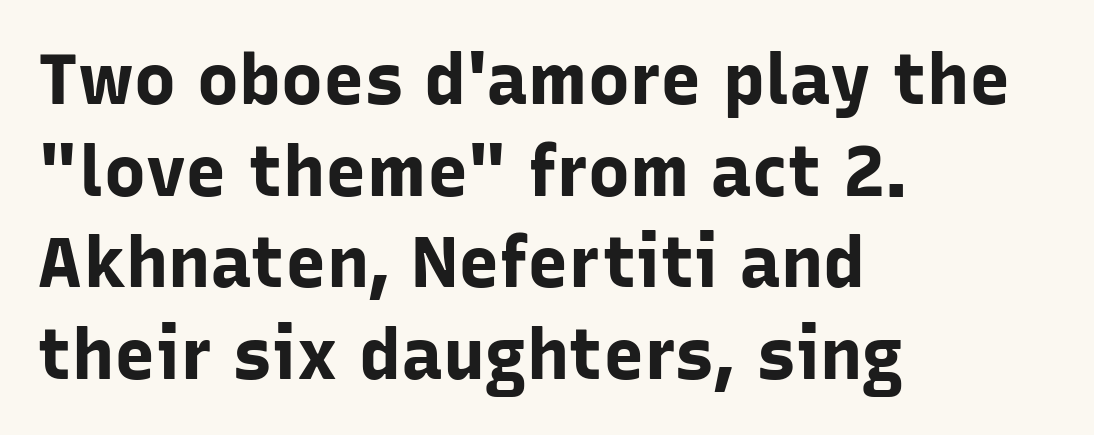
The type family on display is of the sans-serif kind. Its strokes are broad and dark, the hallmark of bold type. The passage shown stacks its lines at a standard gap. Tracking here is standard; glyphs follow each other at the usual distance. The words here are not underlined.
